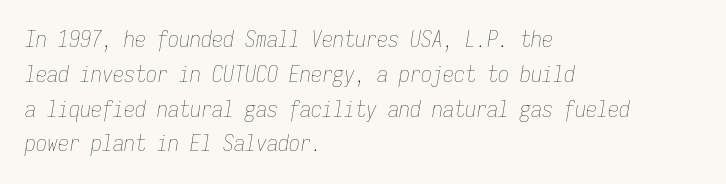
The image shows 22 px text type, italic (leaning right); set left-aligned, normal line spacing (1.58x), normal letter spacing, not underlined.
